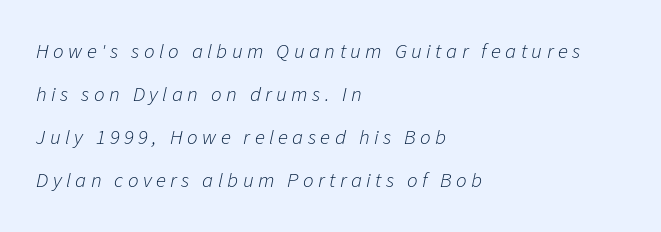
{"italic": "yes", "lean": "right", "slant_degrees": 11, "bold": "no", "underline": "no", "align": "left", "line_spacing": "loose", "line_spacing_ratio": 2.04, "letter_spacing": "wide", "letter_spacing_em": 0.21, "glyph_px": 21}
